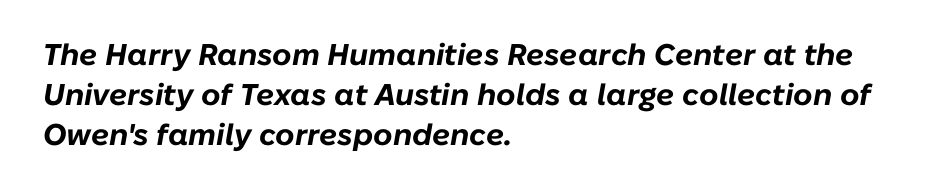
Q: Is the text bold? A: Yes.
Q: Is the text italic (slanted)? A: Yes, it leans right by about 10 degrees.
Q: Is the text underlined? A: No.
Q: How is the paragraph aligned? A: Left-aligned.
Q: Is the spacing between letters normal or unusually wide? A: Normal.
Q: Is the spacing between lines tight, normal or loose? A: Normal.
Q: Width (condensed, normal, or wide)? A: Normal.
Q: Stroke contrast? A: Low.
Q: x-height? A: Medium.
Q: Monospaced? A: No.
